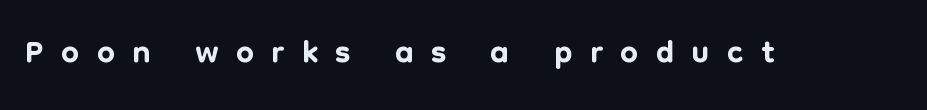
Q: Is the text italic (slanted)? A: No, it is upright.
Q: Is the typeface a serif or a sans-serif typeface? A: Sans-serif.
Q: Is the text underlined? A: No.
Q: Is the spacing between letters normal or unusually wide? A: Unusually wide.
Q: Width (condensed, normal, or wide)? A: Normal.
Q: Stroke contrast? A: Low.
Q: x-height? A: Medium.
Q: Monospaced? A: No.
